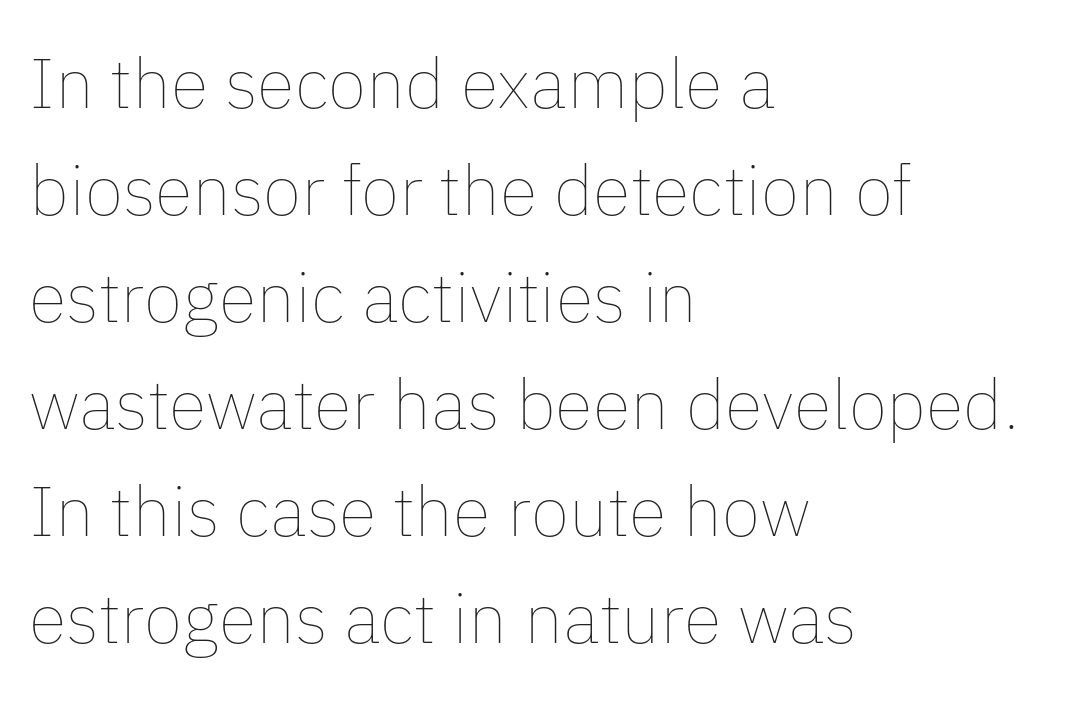
These glyphs show unthickened strokes, regular width or finer. Alignment: flush left. Whoever set this chose a conventional vertical rhythm. The passage shown is typed in a proportional face where columns would drift. This sample uses plain, unmodified letter spacing.
